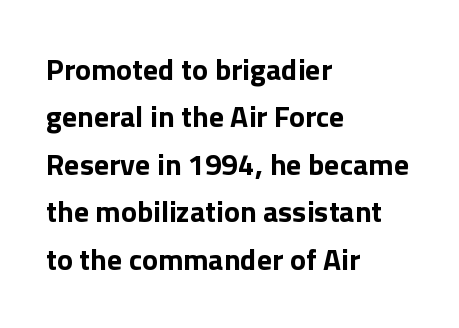
The image shows 30 px bold sans-serif type, upright; set left-aligned, normal line spacing (1.58x), normal letter spacing, not underlined; low stroke contrast and a medium x-height.
